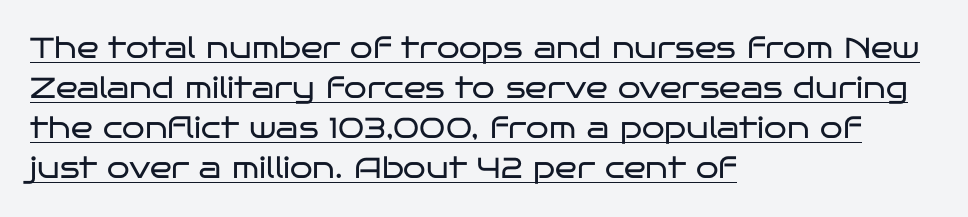
Q: Is the text bold? A: No.
Q: Is the text italic (slanted)? A: No, it is upright.
Q: Is the typeface a serif or a sans-serif typeface? A: Sans-serif.
Q: Is the text underlined? A: Yes.
Q: How is the paragraph aligned? A: Left-aligned.
Q: Is the spacing between letters normal or unusually wide? A: Normal.
Q: Is the spacing between lines tight, normal or loose? A: Normal.
Q: Width (condensed, normal, or wide)? A: Wide.
Q: Stroke contrast? A: Low.
Q: x-height? A: Large.
Q: Monospaced? A: No.
